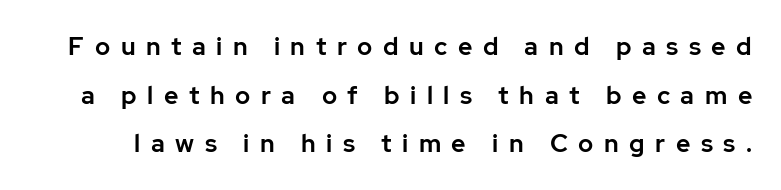
{"italic": "no", "underline": "no", "line_spacing": "loose", "line_spacing_ratio": 1.95, "letter_spacing": "wide", "letter_spacing_em": 0.42, "glyph_px": 25}
